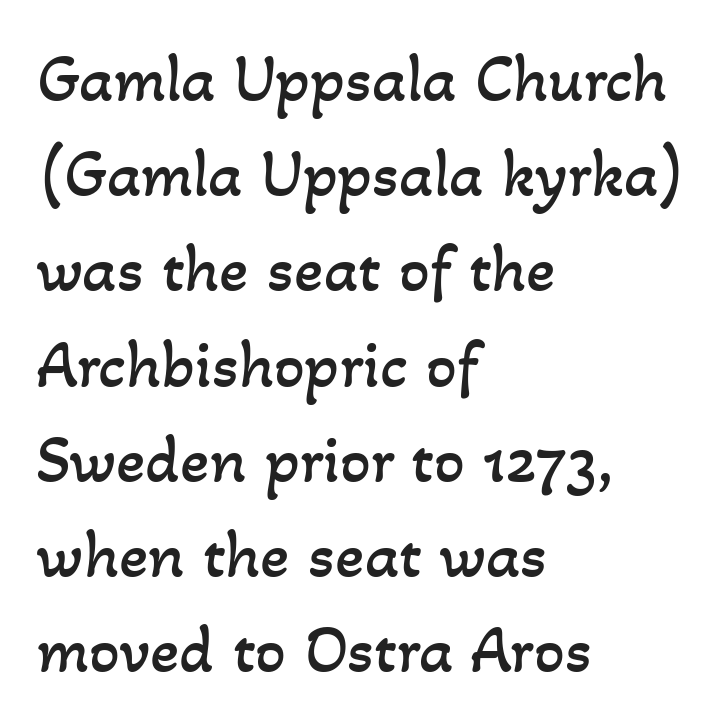
{"bold": "no", "weight": "regular", "width": "normal", "stroke_contrast": "low", "x_height": "small", "monospaced": "no", "underline": "no", "align": "left", "line_spacing": "normal", "line_spacing_ratio": 1.4, "letter_spacing": "normal", "letter_spacing_em": 0.0, "glyph_px": 68}
